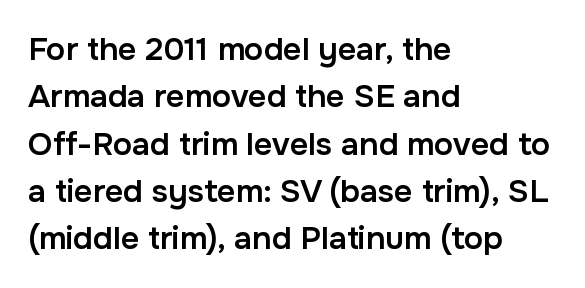
The image shows 32 px semibold sans-serif type, upright; set left-aligned, normal line spacing (1.48x), normal letter spacing, not underlined; low stroke contrast and a medium x-height.
